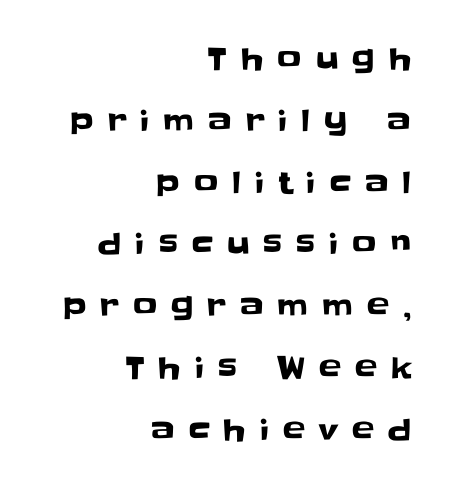
{"serif": "no", "italic": "no", "width": "normal", "stroke_contrast": "low", "x_height": "large", "monospaced": "no", "underline": "no", "align": "right", "line_spacing": "loose", "line_spacing_ratio": 2.06, "letter_spacing": "wide", "letter_spacing_em": 0.46, "glyph_px": 30}
